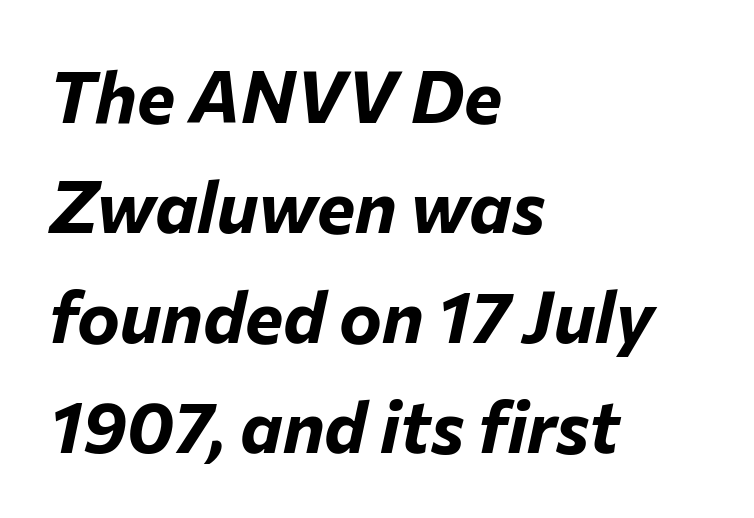
The image shows 72 px bold type, italic (leaning right); set left-aligned, normal line spacing (1.53x), normal letter spacing, not underlined; low stroke contrast and a medium x-height.
